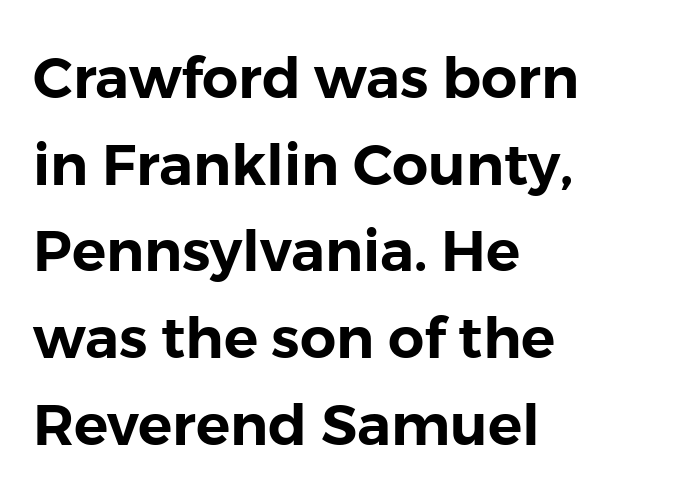
Typeset ragged right — the left edge is the straight one. You could call the tracking neutral — neither tight nor loose. The gap between lines stays unmarked. Reading down the column, the eye jumps a familiar distance to each next line. The typeface chosen for these lines omits serifs.
